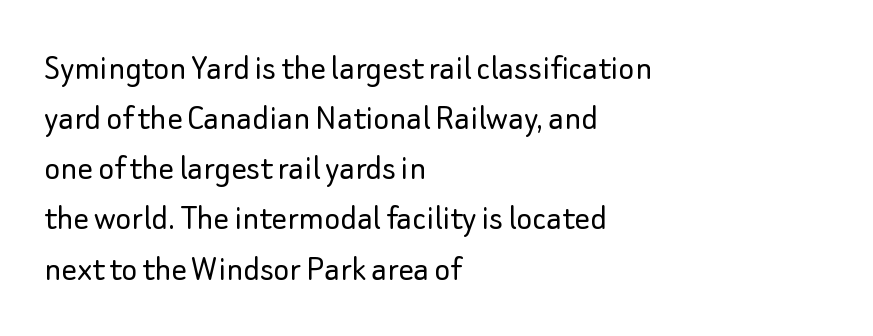
{"serif": "no", "italic": "no", "bold": "no", "weight": "light", "width": "normal", "stroke_contrast": "low", "x_height": "small", "monospaced": "no", "underline": "no", "align": "left", "line_spacing": "normal", "line_spacing_ratio": 1.32, "letter_spacing": "normal", "letter_spacing_em": 0.0, "glyph_px": 38}
